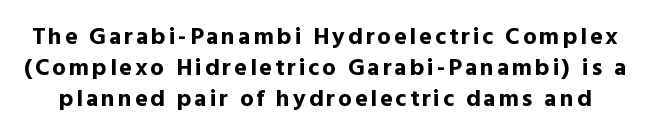
{"italic": "no", "bold": "yes", "underline": "no", "line_spacing": "normal", "line_spacing_ratio": 1.29, "glyph_px": 24}
